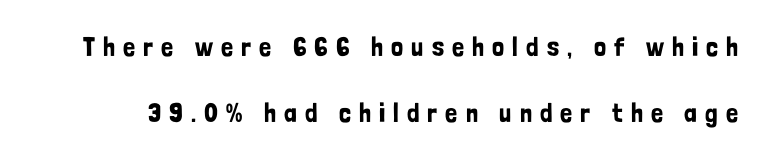
{"italic": "no", "underline": "no", "line_spacing": "loose", "line_spacing_ratio": 2.44, "letter_spacing": "wide", "letter_spacing_em": 0.3, "glyph_px": 27}
